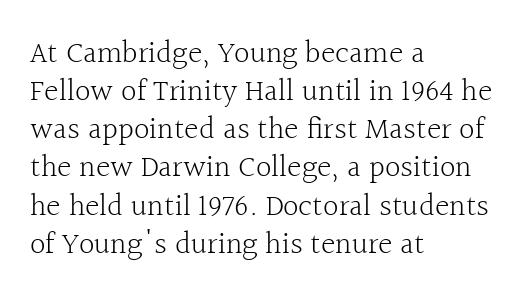
The image shows 31 px light serif type, upright; set left-aligned, line spacing 1.23x, normal letter spacing, not underlined; a medium x-height.
